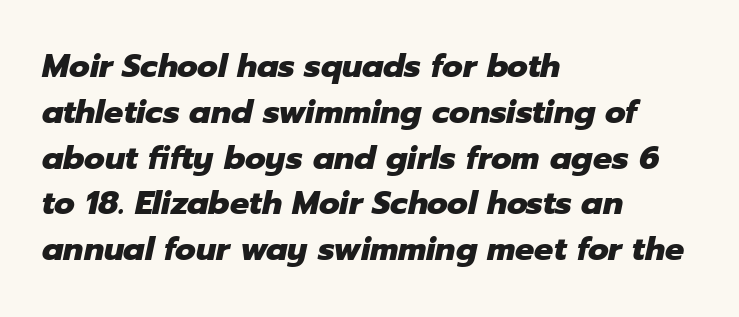
{"italic": "yes", "lean": "right", "slant_degrees": 12, "bold": "yes", "weight": "heavy", "width": "normal", "stroke_contrast": "low", "x_height": "medium", "monospaced": "no", "underline": "no", "align": "left", "line_spacing": "normal", "line_spacing_ratio": 1.43, "letter_spacing": "normal", "letter_spacing_em": 0.0, "glyph_px": 32}
